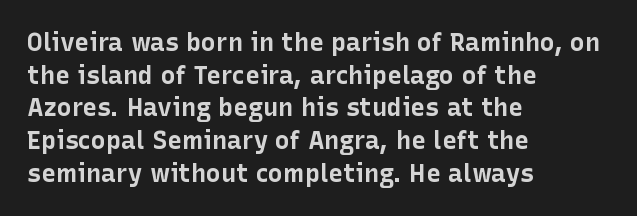
The image shows 25 px bold type, upright; set left-aligned, normal line spacing (1.31x), normal letter spacing, not underlined.
